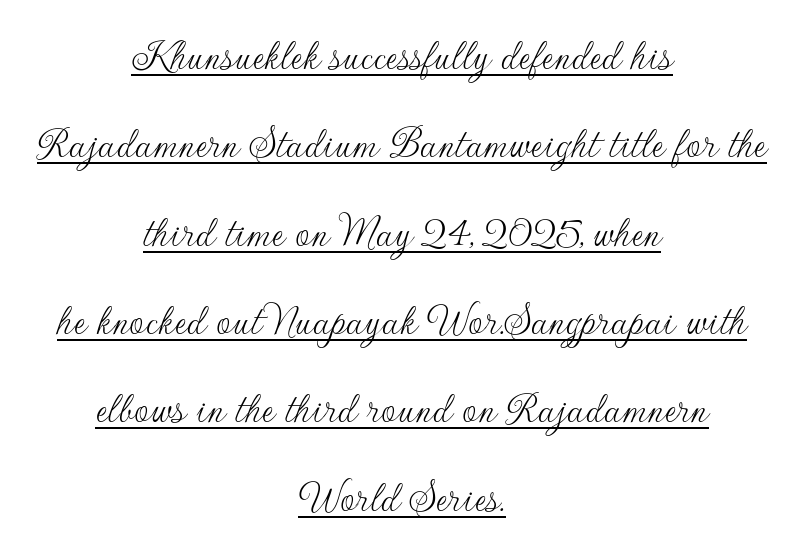
A light-to-regular cut is what we see here. In designer terms, the underline attribute is active on this setting. Classification — sans serif. Each word holds together tightly as a unit, with standard inter-letter gaps.
